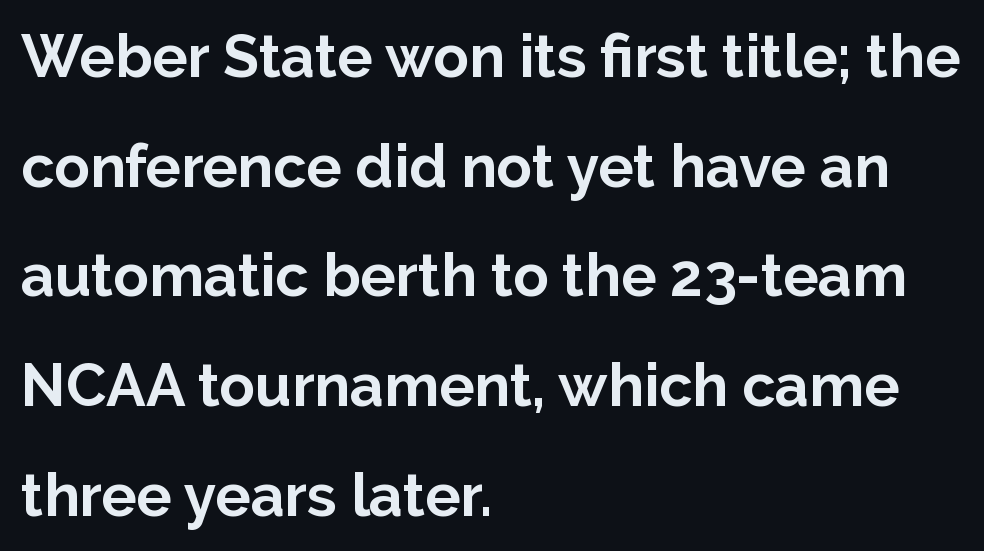
Descenders are the only things crossing below the line. A typesetter would call this zero additional tracking. Here the designer chose a conventional face with non-uniform glyph widths. Line beginnings align vertically; line endings do not. Nothing sits at the stroke ends, so this counts as sans-serif.
